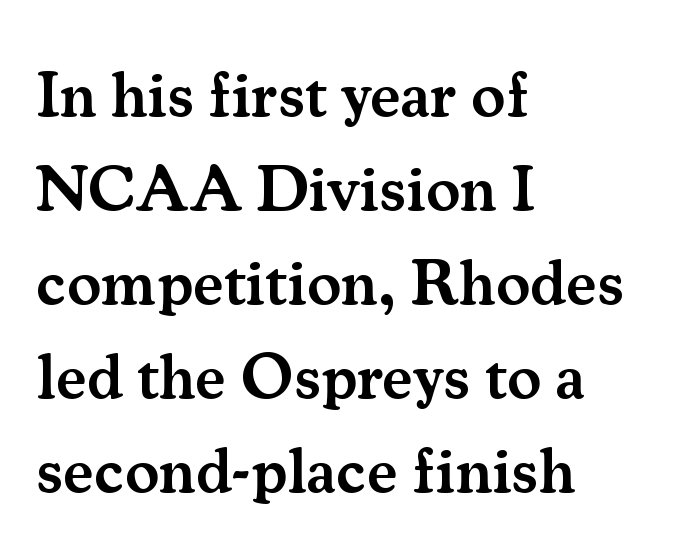
The rendering uses a semibold face; strokes are thickened but not to full bold. The letters carry serifs — small finishing strokes at the ends of their stems. Think of a printed novel: that variable character pitch is what you see here. Reading down the block, your eye returns to a fixed left position each line. Italic? Not at all — the glyphs are vertical.
